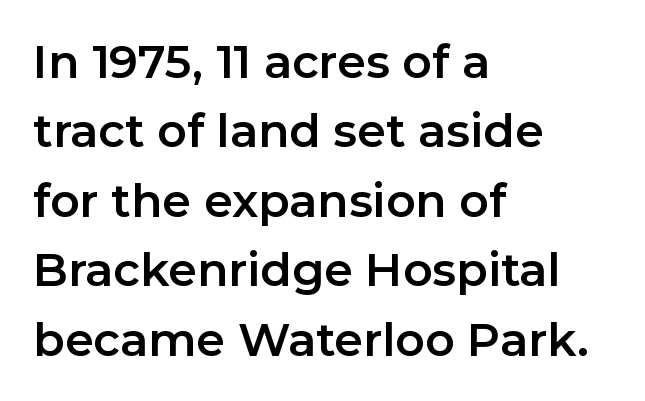
Q: Is the text italic (slanted)? A: No, it is upright.
Q: Is the typeface a serif or a sans-serif typeface? A: Sans-serif.
Q: Is the text underlined? A: No.
Q: How is the paragraph aligned? A: Left-aligned.
Q: Is the spacing between letters normal or unusually wide? A: Normal.
Q: Is the spacing between lines tight, normal or loose? A: Normal.
Q: Width (condensed, normal, or wide)? A: Normal.
Q: Stroke contrast? A: Low.
Q: x-height? A: Medium.
Q: Monospaced? A: No.
